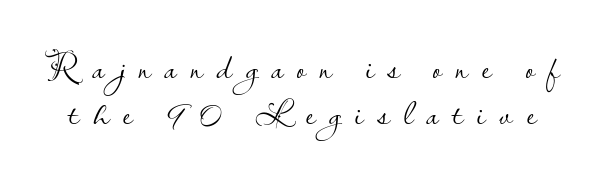
Tracking value appears strongly positive — letters spread wide. You could not count columns in this text — the font is proportionally spaced. Unlike a traditional serif, this face leaves its strokes unadorned. This is not heavy type; no bold has been used.
